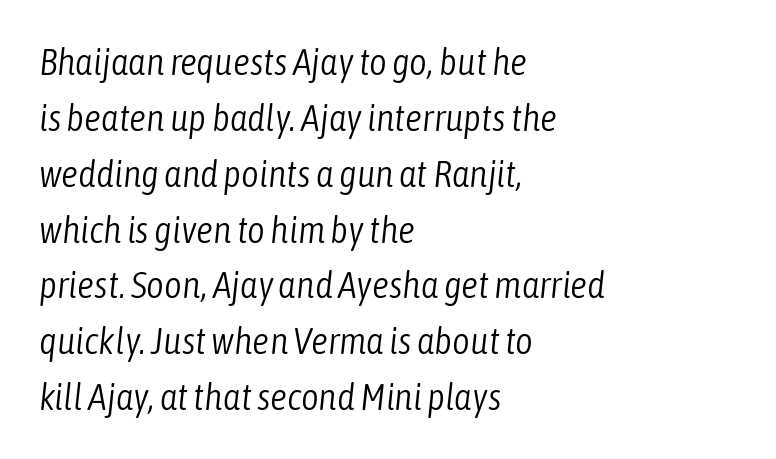
{"italic": "yes", "lean": "right", "slant_degrees": 6, "bold": "no", "weight": "light", "width": "condensed", "stroke_contrast": "low", "x_height": "medium", "monospaced": "no", "underline": "no", "align": "left", "line_spacing": "normal", "line_spacing_ratio": 1.47, "letter_spacing": "normal", "letter_spacing_em": 0.0, "glyph_px": 38}
